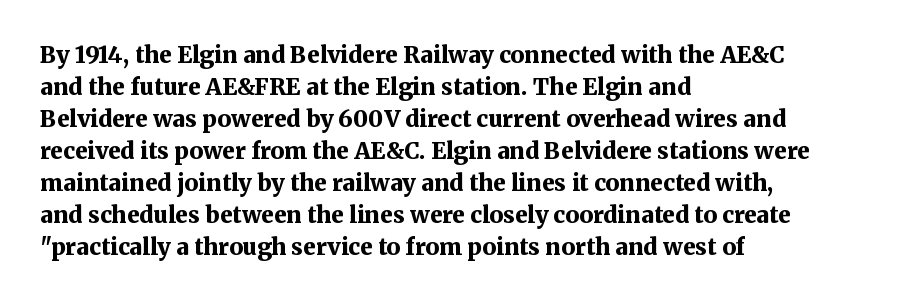
Q: Is the text bold? A: Yes.
Q: Is the text italic (slanted)? A: No, it is upright.
Q: Is the text underlined? A: No.
Q: How is the paragraph aligned? A: Left-aligned.
Q: Is the spacing between letters normal or unusually wide? A: Normal.
Q: Is the spacing between lines tight, normal or loose? A: Normal.
